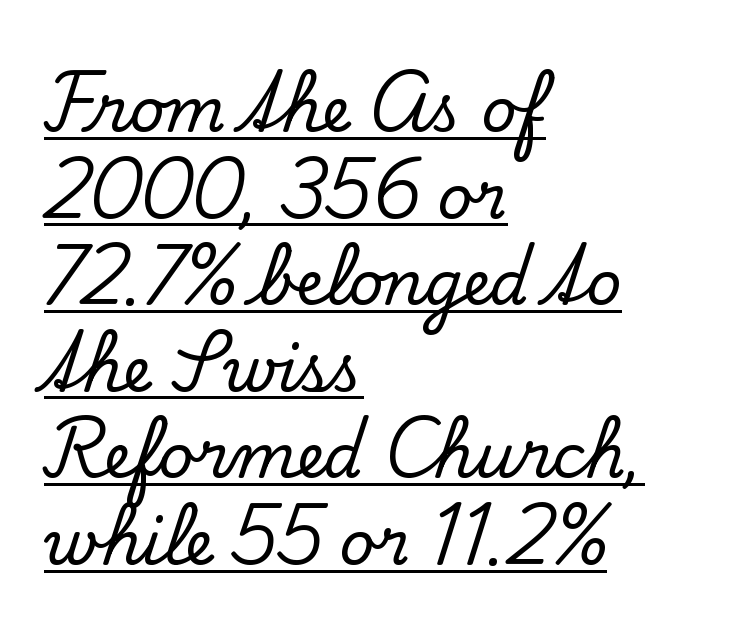
The passage is arranged the way most books set body copy — flush left. Compared with typical paragraphs, the rows here are spaced about the same. What decoration does the sample have? An underline. Look at the bottom of the vertical strokes: they flare into serifs here.
